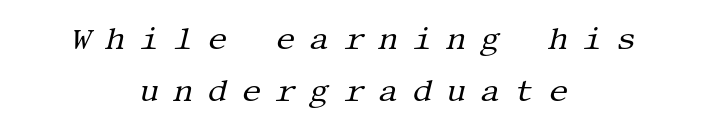
Q: Is the text bold? A: No.
Q: Is the text italic (slanted)? A: Yes, it leans right by about 13 degrees.
Q: Is the typeface a serif or a sans-serif typeface? A: Serif.
Q: Is the text underlined? A: No.
Q: How is the paragraph aligned? A: Centered.
Q: Is the spacing between letters normal or unusually wide? A: Unusually wide.
Q: Is the spacing between lines tight, normal or loose? A: Normal.
Q: Width (condensed, normal, or wide)? A: Normal.
Q: Stroke contrast? A: Medium.
Q: x-height? A: Large.
